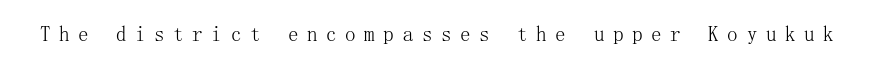
{"italic": "no", "bold": "no", "underline": "no", "letter_spacing": "wide", "letter_spacing_em": 0.41, "glyph_px": 21}
